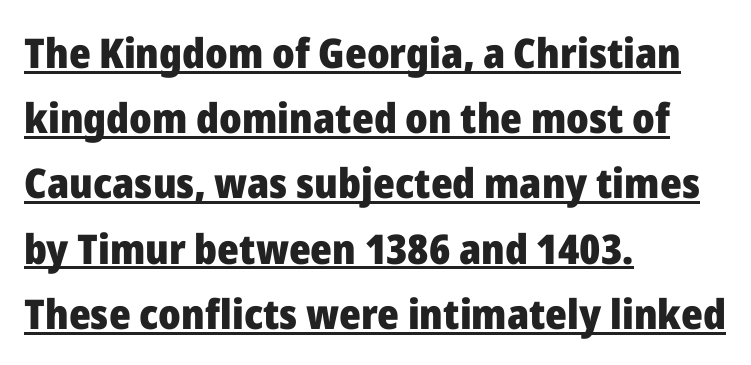
Leftover space on each line is placed entirely after the last word. Does a line run under the words? Yes, clearly. There is no visible air inserted between adjacent glyphs. Every letter is thick-stroked: bold, no question. You can tell it's not italic because the verticals are truly vertical. This sample has the flowing, uneven cadence of proportional lettering.
